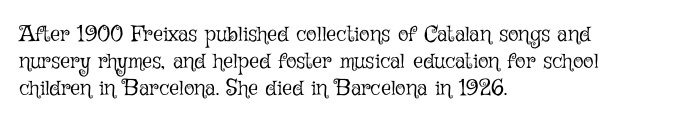
{"italic": "no", "bold": "no", "underline": "no", "align": "left", "line_spacing_ratio": 1.22, "letter_spacing": "normal", "letter_spacing_em": 0.0, "glyph_px": 22}
